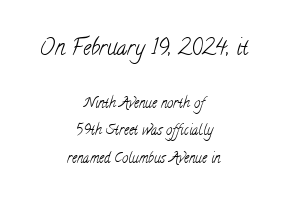
The image shows 22 px text type; set centered, loose line spacing (1.96x), normal letter spacing, not underlined; the first (top) block is 1.57x larger.
